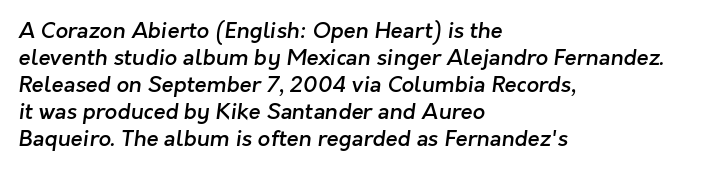
Slightly chunky letters — semibold, I'd say, not full bold. Short and long lines alike share a common starting point at left. Any mark beneath the type? The region is blank. Compared with typical body copy, the letter spacing here is the same.
